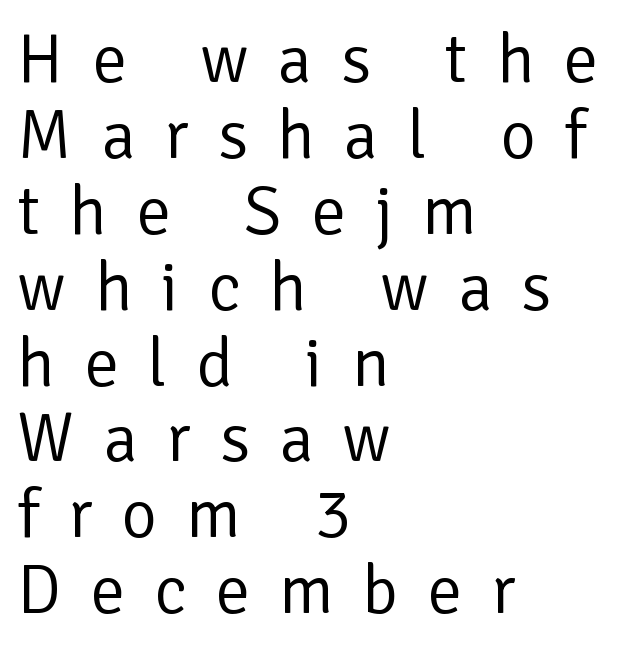
The image shows 69 px regular-weight sans-serif type, upright; set left-aligned, tight line spacing (1.1x), unusually wide letter spacing (+0.42 em), not underlined; low stroke contrast and a medium x-height.
